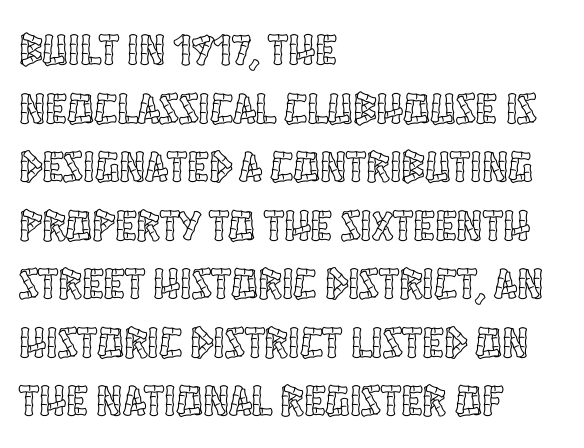
The image shows 44 px condensed type, upright; set left-aligned, normal line spacing (1.33x), normal letter spacing, not underlined; a large x-height.
